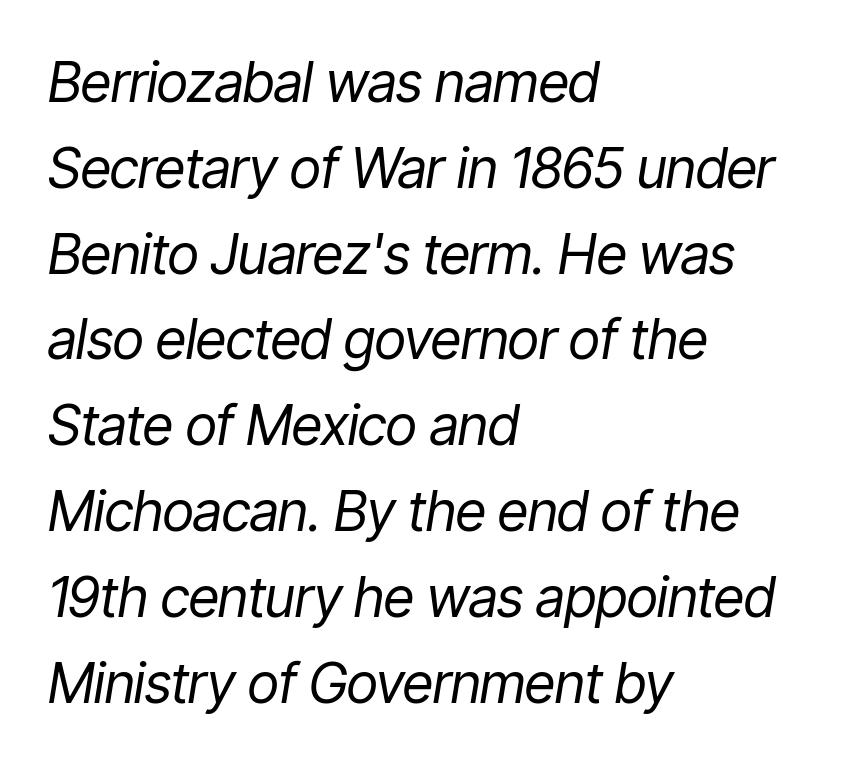
Q: Is the text bold? A: No.
Q: Is the text italic (slanted)? A: Yes, it leans right by about 9 degrees.
Q: Is the text underlined? A: No.
Q: How is the paragraph aligned? A: Left-aligned.
Q: Is the spacing between letters normal or unusually wide? A: Normal.
Q: Is the spacing between lines tight, normal or loose? A: Normal.
Q: Width (condensed, normal, or wide)? A: Condensed.
Q: Stroke contrast? A: Low.
Q: x-height? A: Medium.
Q: Monospaced? A: No.
